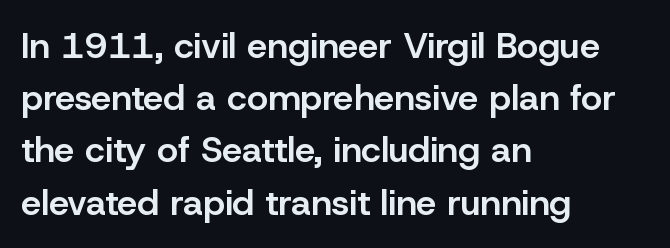
{"serif": "no", "italic": "no", "bold": "semi", "weight": "semibold", "width": "normal", "stroke_contrast": "low", "x_height": "medium", "monospaced": "no", "underline": "no", "align": "left", "line_spacing": "normal", "line_spacing_ratio": 1.45, "letter_spacing": "normal", "letter_spacing_em": 0.0, "glyph_px": 36}
